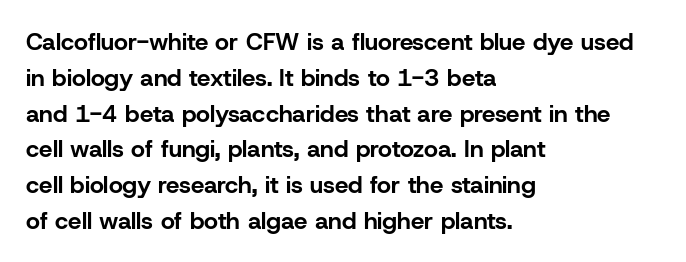
Italic: no, the glyphs are upright roman. Reading down the column, the eye jumps a familiar distance to each next line. Each row of text sits above clean, open space. Chunky letters — that's bold for sure.
